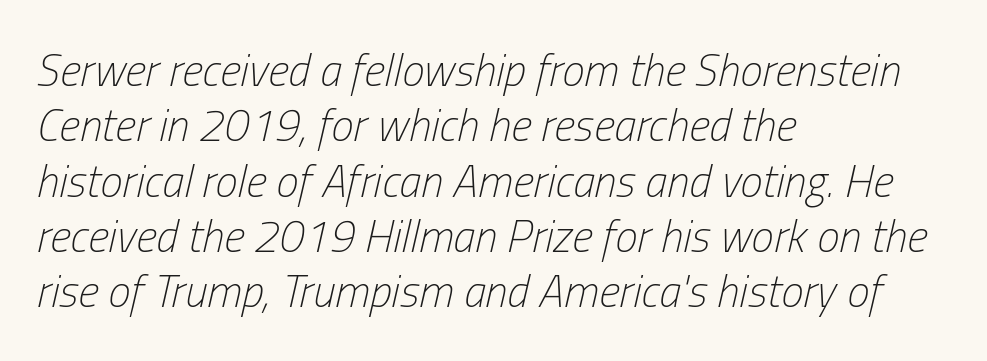
The image shows 45 px light, condensed type, italic (leaning right); set left-aligned, line spacing 1.23x, normal letter spacing, not underlined; low stroke contrast and a medium x-height.
